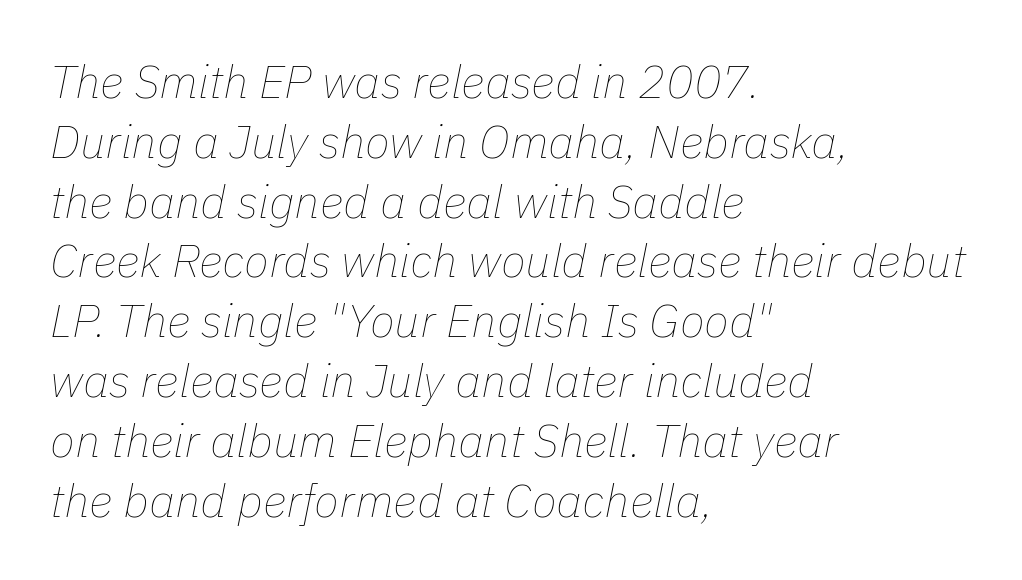
Q: Is the text bold? A: No.
Q: Is the text italic (slanted)? A: Yes, it leans right by about 11 degrees.
Q: Is the text underlined? A: No.
Q: How is the paragraph aligned? A: Left-aligned.
Q: Is the spacing between letters normal or unusually wide? A: Normal.
Q: Is the spacing between lines tight, normal or loose? A: Normal.
Q: Width (condensed, normal, or wide)? A: Normal.
Q: Stroke contrast? A: Low.
Q: x-height? A: Medium.
Q: Monospaced? A: No.
